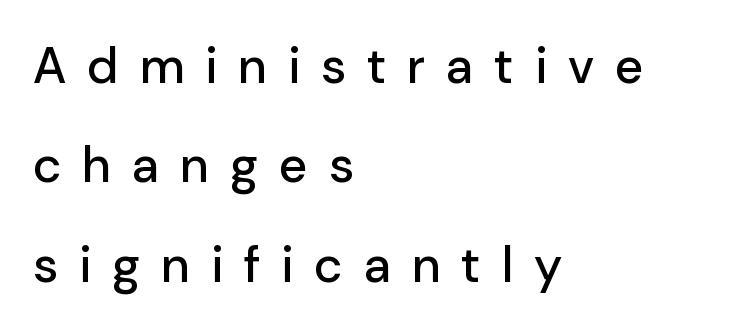
The image shows 50 px sans-serif type, upright; set left-aligned, loose line spacing (1.99x), unusually wide letter spacing (+0.42 em), not underlined; low stroke contrast and a medium x-height.
